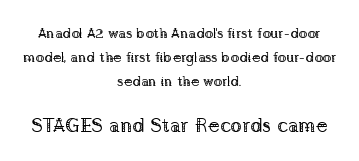
Q: Is the text bold? A: No.
Q: Is the text italic (slanted)? A: No, it is upright.
Q: Is the text underlined? A: No.
Q: How is the paragraph aligned? A: Centered.
Q: Is the spacing between letters normal or unusually wide? A: Normal.
Q: Is the spacing between lines tight, normal or loose? A: Normal.
Q: Which block of text is set in a larger size, the first (top) or the second (bottom)? A: The second (bottom) one.
